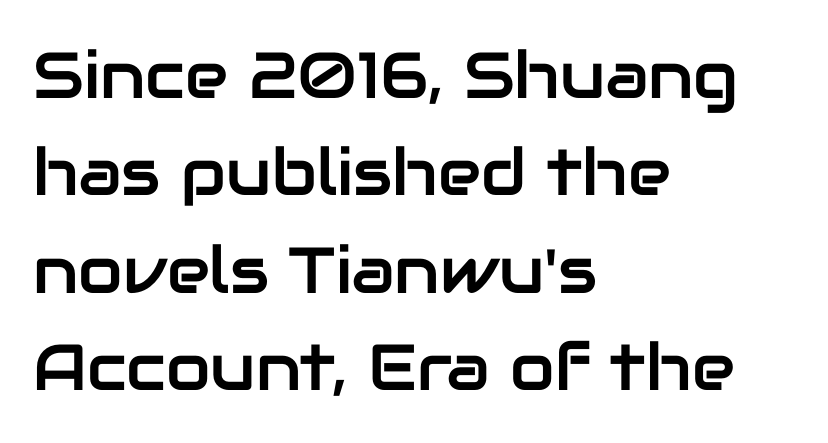
{"serif": "no", "italic": "no", "width": "normal", "stroke_contrast": "low", "x_height": "medium", "monospaced": "no", "underline": "no", "align": "left", "line_spacing": "normal", "line_spacing_ratio": 1.5, "letter_spacing": "normal", "letter_spacing_em": 0.0, "glyph_px": 65}
